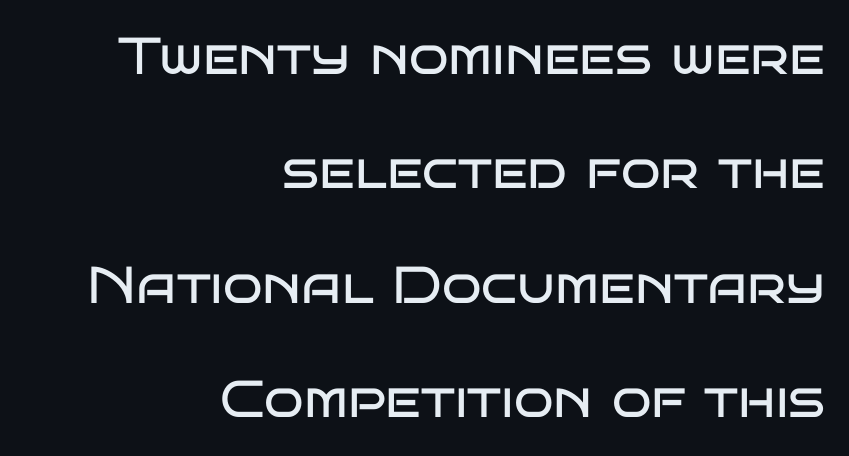
A typesetter would mark this as roman, not italic. Decoration check: the copy has no underline. Is this a fixed-width face? No — the glyphs have proportional, varying widths. Standard letterfit; no display-style spreading of the glyphs. Leading: increased. In CSS terms this would be text-align: right.
